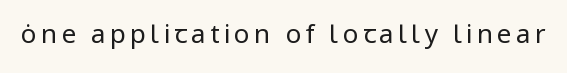
{"italic": "no", "bold": "no", "underline": "no", "glyph_px": 26}
